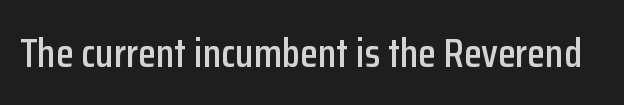
The image shows 41 px condensed sans-serif type, upright; set normal letter spacing, not underlined; low stroke contrast and a medium x-height.
